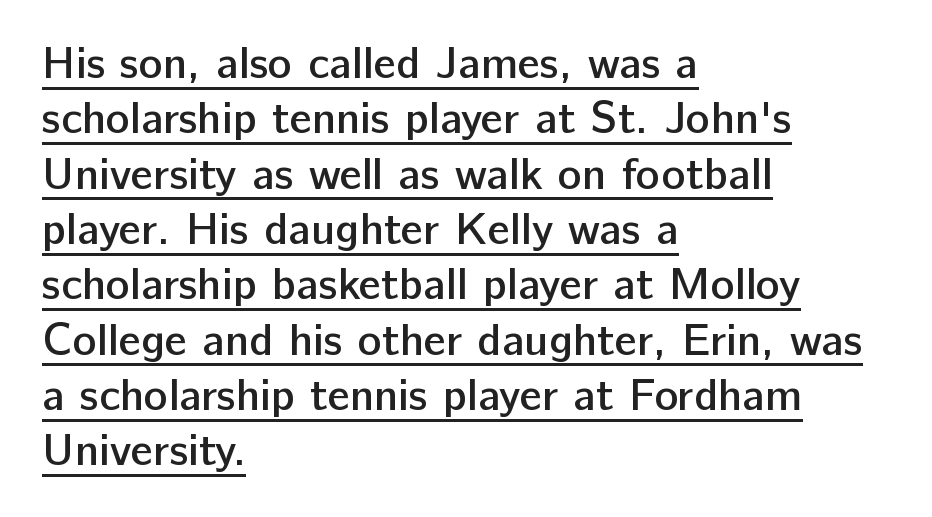
{"serif": "no", "italic": "no", "bold": "semi", "weight": "semibold", "width": "normal", "stroke_contrast": "low", "x_height": "medium", "monospaced": "no", "underline": "yes", "align": "left", "line_spacing_ratio": 1.23, "letter_spacing": "normal", "letter_spacing_em": 0.0, "glyph_px": 45}
